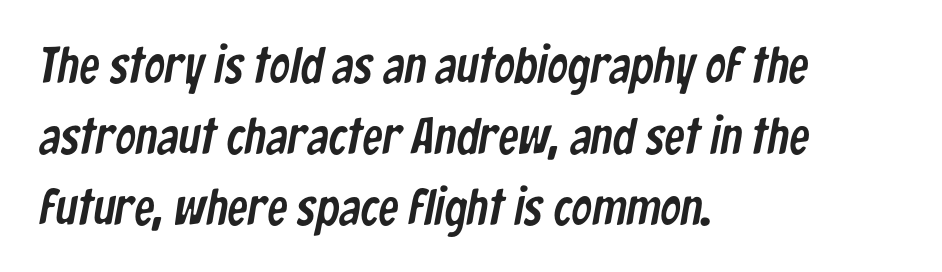
Q: Is the typeface a serif or a sans-serif typeface? A: Sans-serif.
Q: Is the text underlined? A: No.
Q: How is the paragraph aligned? A: Left-aligned.
Q: Is the spacing between letters normal or unusually wide? A: Normal.
Q: Is the spacing between lines tight, normal or loose? A: Normal.
Q: Width (condensed, normal, or wide)? A: Condensed.
Q: Stroke contrast? A: Low.
Q: x-height? A: Medium.
Q: Monospaced? A: No.
